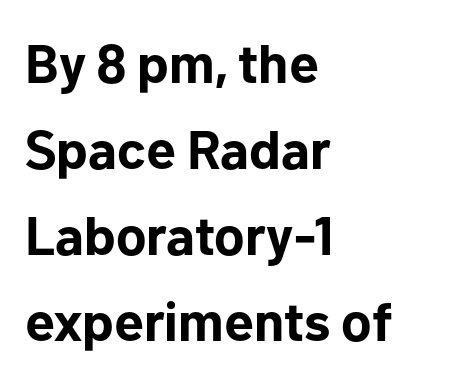
{"serif": "no", "italic": "no", "bold": "yes", "weight": "bold", "width": "normal", "stroke_contrast": "low", "x_height": "medium", "monospaced": "no", "underline": "no", "align": "left", "line_spacing": "normal", "line_spacing_ratio": 1.59, "letter_spacing": "normal", "letter_spacing_em": 0.0, "glyph_px": 54}
